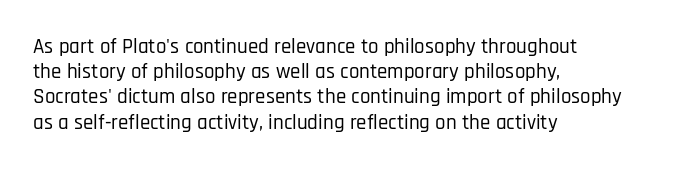
Posture: straight, roman, zero tilt. A clean baseline with only descenders dipping below it. Does the copy run flush right? No — it runs flush left. Tracking value appears to be zero — textbook default spacing.
